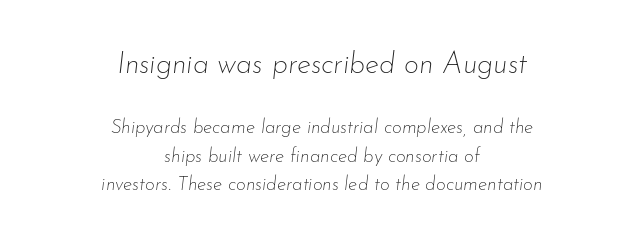
{"italic": "yes", "lean": "right", "slant_degrees": 7, "bold": "no", "weight": "thin", "width": "normal", "stroke_contrast": "low", "x_height": "small", "monospaced": "no", "underline": "no", "align": "center", "line_spacing": "normal", "line_spacing_ratio": 1.51, "letter_spacing": "normal", "letter_spacing_em": 0.0, "larger_block": "first", "size_ratio": 1.53, "glyph_px": 29}
